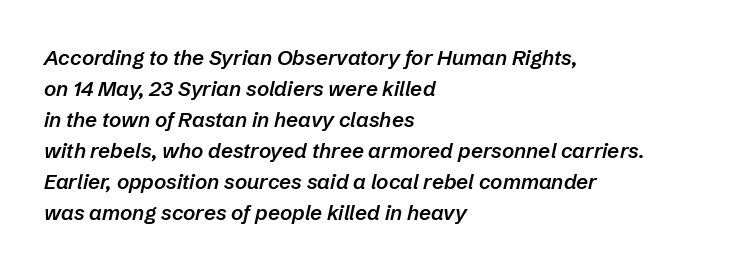
The image shows 21 px text type, italic (leaning right); set left-aligned, normal line spacing (1.48x), normal letter spacing, not underlined.
